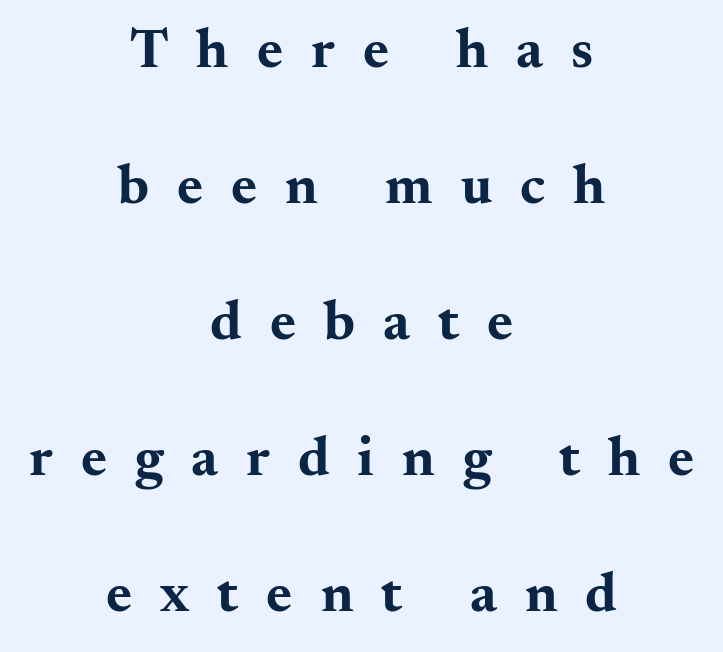
Q: Is the text bold? A: Yes.
Q: Is the text italic (slanted)? A: No, it is upright.
Q: Is the typeface a serif or a sans-serif typeface? A: Serif.
Q: Is the text underlined? A: No.
Q: How is the paragraph aligned? A: Centered.
Q: Is the spacing between letters normal or unusually wide? A: Unusually wide.
Q: Is the spacing between lines tight, normal or loose? A: Loose.
Q: Width (condensed, normal, or wide)? A: Wide.
Q: Stroke contrast? A: Medium.
Q: x-height? A: Small.
Q: Monospaced? A: No.
